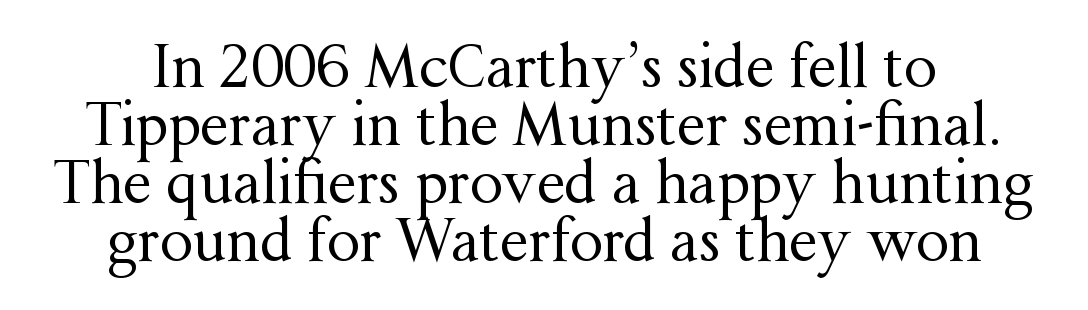
The image shows 58 px regular-weight serif type, upright; set tight line spacing (1.0x), normal letter spacing, not underlined; medium stroke contrast and a medium x-height.
